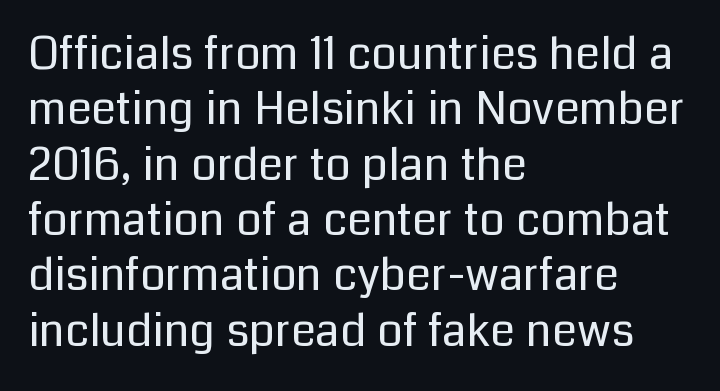
The image shows 45 px regular-weight sans-serif type, upright; set left-aligned, line spacing 1.23x, normal letter spacing, not underlined; low stroke contrast and a medium x-height.
